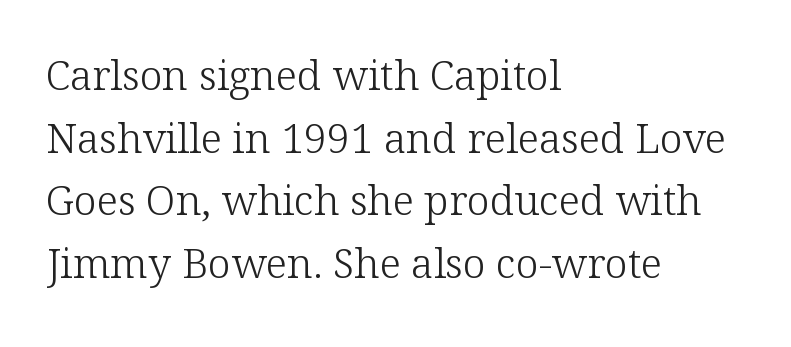
Notice how the passage keeps a crisp vertical edge on the left only. The passage shown is typed in a proportional face where columns would drift. Horizontal bands of white between lines are of average thickness. Each letter's strokes conclude with small projecting serifs. The specimen reads as upright at a glance. Underlining? Definitely not there.
